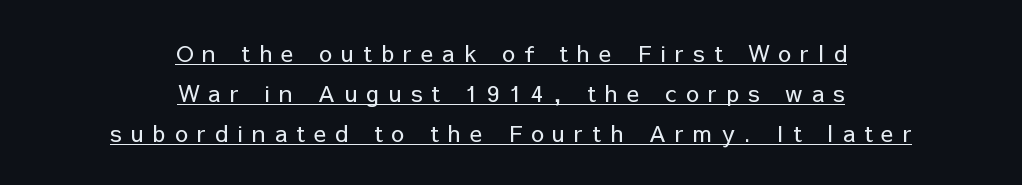
Q: Is the text bold? A: No.
Q: Is the text italic (slanted)? A: No, it is upright.
Q: Is the text underlined? A: Yes.
Q: How is the paragraph aligned? A: Centered.
Q: Is the spacing between letters normal or unusually wide? A: Unusually wide.
